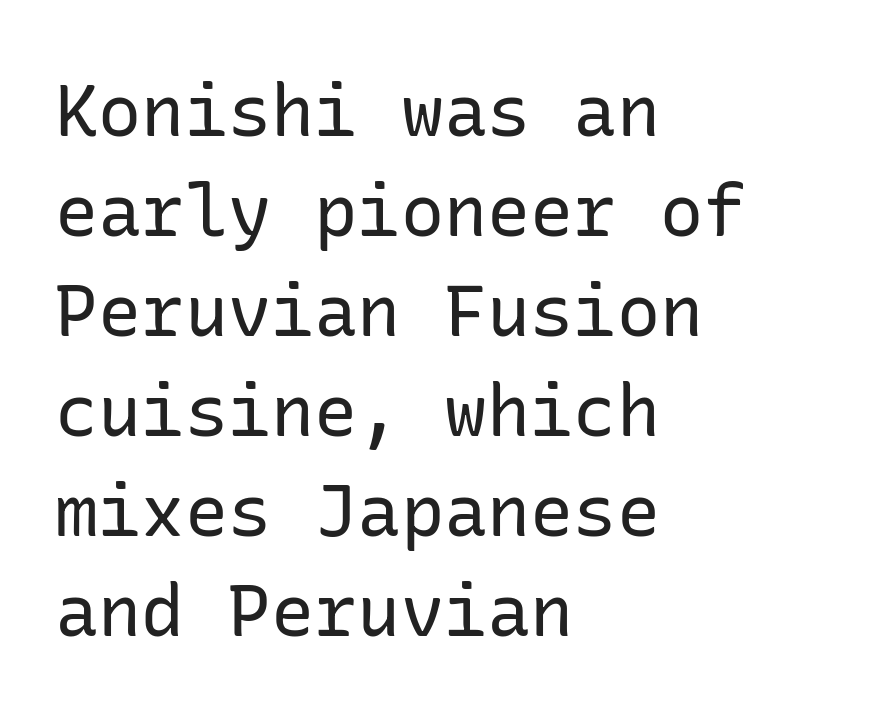
{"serif": "no", "italic": "no", "bold": "no", "weight": "regular", "width": "normal", "stroke_contrast": "low", "x_height": "medium", "underline": "no", "align": "left", "line_spacing": "normal", "line_spacing_ratio": 1.39, "letter_spacing": "normal", "letter_spacing_em": 0.0, "glyph_px": 72}
